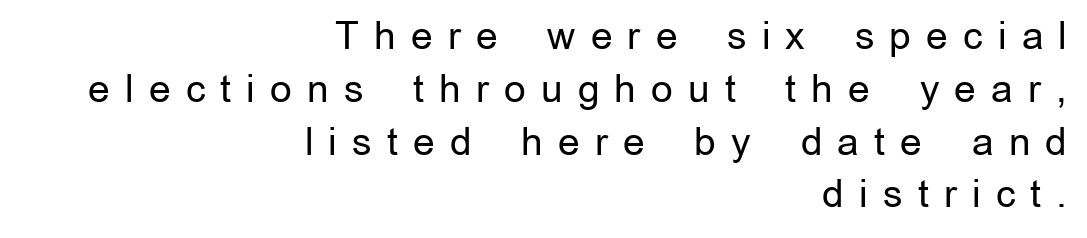
Q: Is the text bold? A: No.
Q: Is the text italic (slanted)? A: No, it is upright.
Q: Is the typeface a serif or a sans-serif typeface? A: Sans-serif.
Q: Is the text underlined? A: No.
Q: How is the paragraph aligned? A: Right-aligned.
Q: Is the spacing between letters normal or unusually wide? A: Unusually wide.
Q: Is the spacing between lines tight, normal or loose? A: Normal.
Q: Width (condensed, normal, or wide)? A: Normal.
Q: Stroke contrast? A: Low.
Q: x-height? A: Medium.
Q: Monospaced? A: No.
